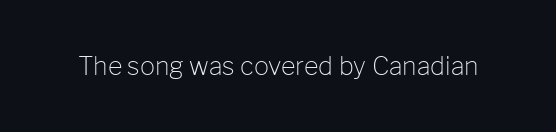
The rendering keeps characters at their native spacing. The font sits on the lighter half of the weight spectrum, regular included. Quick note: underline off. Is there any slant? The stems are plumb.
